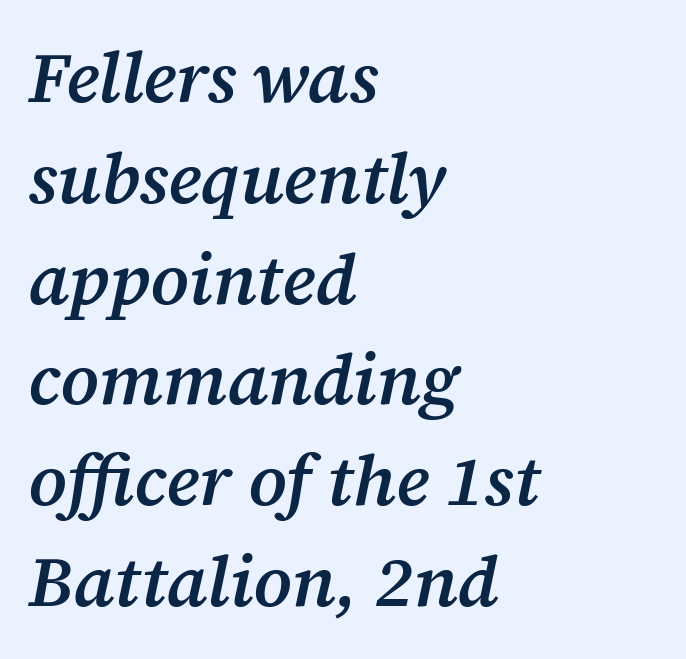
{"serif": "yes", "italic": "yes", "lean": "right", "slant_degrees": 12, "bold": "semi", "weight": "semibold", "width": "normal", "stroke_contrast": "medium", "x_height": "medium", "monospaced": "no", "underline": "no", "align": "left", "line_spacing": "normal", "line_spacing_ratio": 1.42, "letter_spacing": "normal", "letter_spacing_em": 0.0, "glyph_px": 71}
